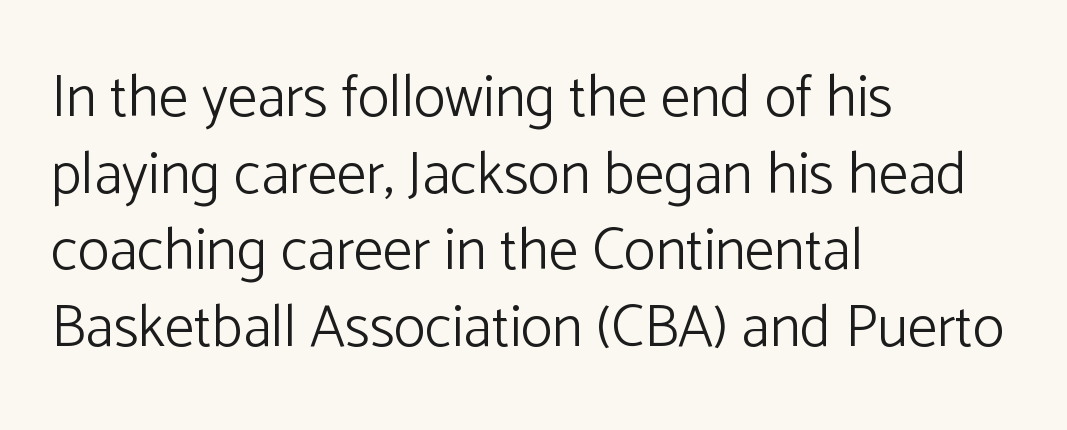
The lines sit at an ordinary, default distance from one another. One-word summary of the alignment: left. Tracking here is standard; glyphs follow each other at the usual distance. Ink coverage per letter is moderate at most. Proportional: the letters do not fall into vertical columns. The lettering holds an erect, upright posture throughout.
